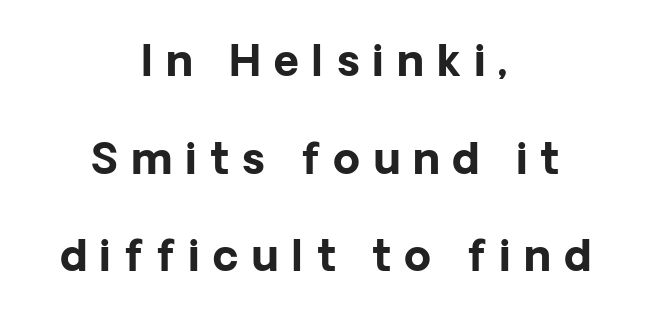
The image shows 43 px bold sans-serif type, upright; set centered, loose line spacing (2.27x), unusually wide letter spacing (+0.3 em), not underlined; low stroke contrast and a medium x-height.
